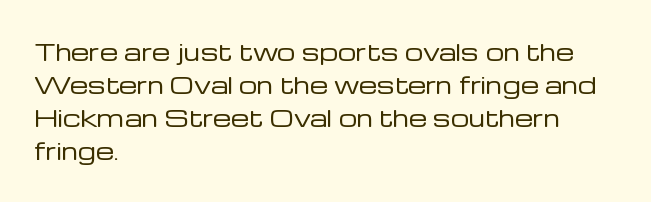
Does extra space separate the letters? No, they use regular spacing. The rendering anchors every line to the left-hand side. The axis of the letterforms is exactly vertical. These lines sit exactly where default settings would place them. Ink coverage per letter is moderate at most. Bare-footed words on every line.
